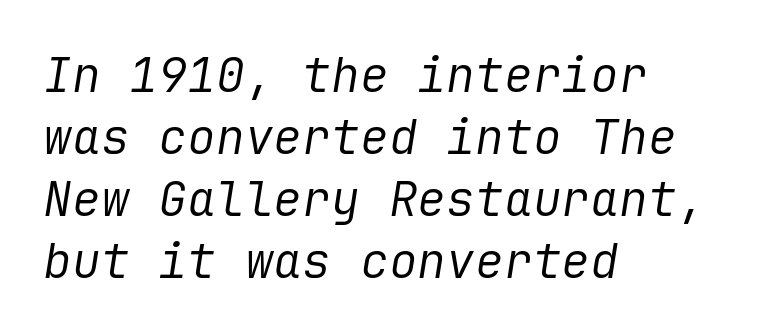
{"italic": "yes", "lean": "right", "slant_degrees": 9, "bold": "no", "weight": "regular", "width": "normal", "stroke_contrast": "low", "x_height": "medium", "underline": "no", "align": "left", "line_spacing": "normal", "line_spacing_ratio": 1.29, "letter_spacing": "normal", "letter_spacing_em": 0.0, "glyph_px": 48}
